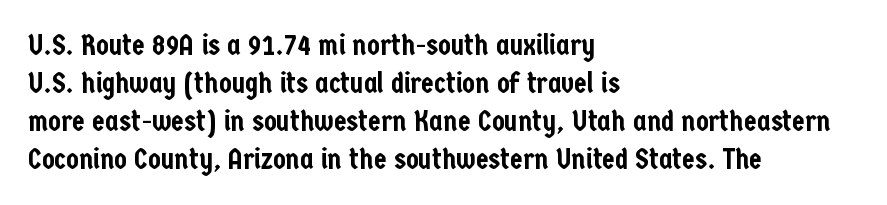
These lines keep a tight, regular rhythm from letter to letter. The rendering shows plain stroke endings on the letterforms — a sans-serif design. Posture: upright roman. Underlining? Definitely not there. These lines are rendered in a variable-pitch font. The lines sit at an ordinary, default distance from one another.
